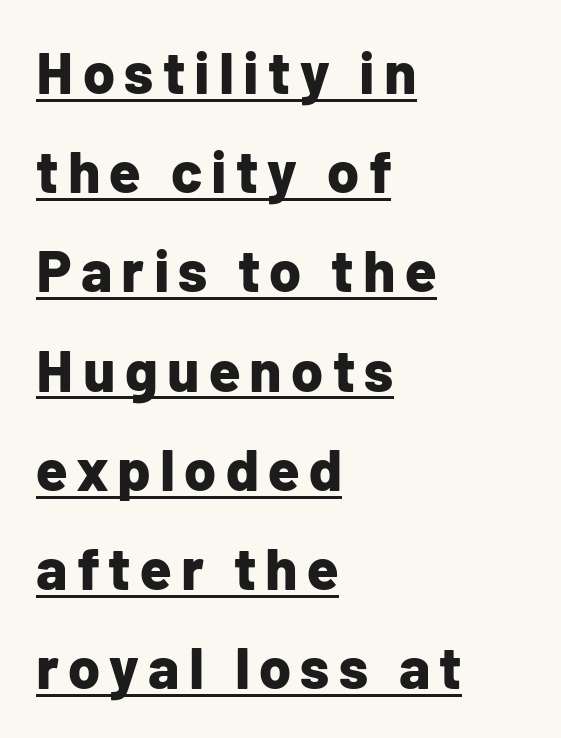
The image shows 58 px bold sans-serif type, upright; set left-aligned, line spacing 1.71x, underlined; low stroke contrast and a medium x-height.
